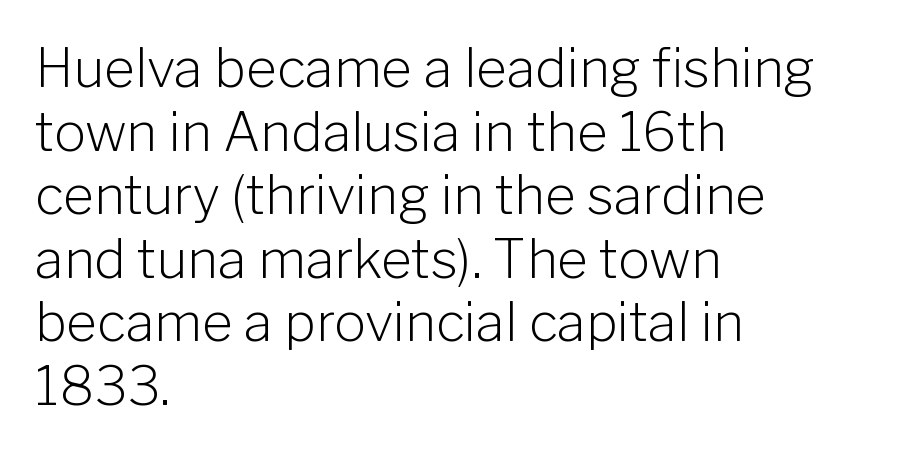
The image shows 53 px light sans-serif type, upright; set left-aligned, line spacing 1.2x, normal letter spacing, not underlined; low stroke contrast and a medium x-height.
